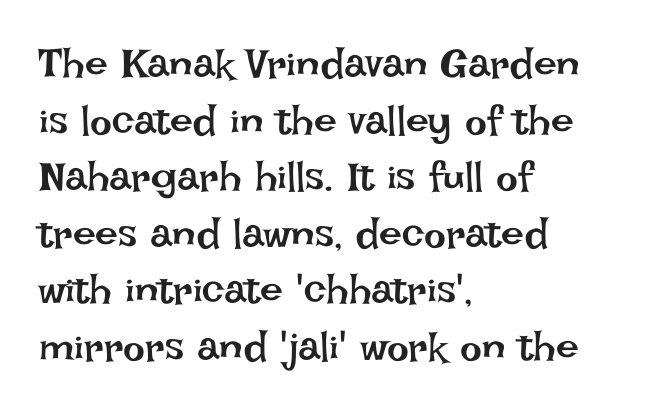
The rendering uses natural spacing where letterforms have individual widths. Plain, unruled lines of type. Leading: standard. On a weight scale, this lands at 450 or below.
